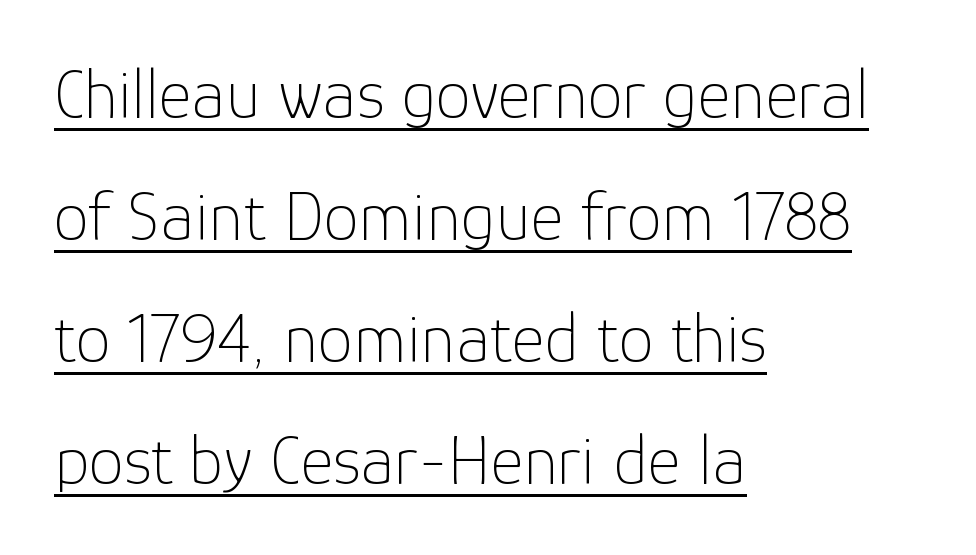
Is the letter spacing exaggerated? No — it looks like the ordinary default. These glyphs show unthickened strokes, regular width or finer. Examine the stroke ends and you'll find no serifs. A classic flush-left, rag-right setting is used for this passage.
